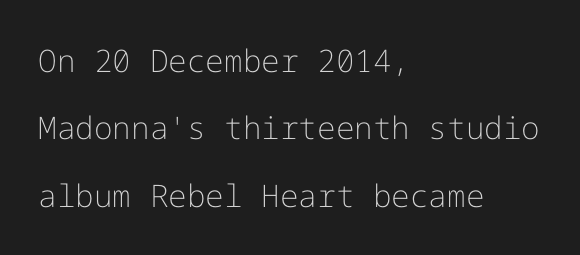
Q: Is the text bold? A: No.
Q: Is the text italic (slanted)? A: No, it is upright.
Q: Is the typeface a serif or a sans-serif typeface? A: Sans-serif.
Q: Is the text underlined? A: No.
Q: How is the paragraph aligned? A: Left-aligned.
Q: Is the spacing between letters normal or unusually wide? A: Normal.
Q: Is the spacing between lines tight, normal or loose? A: Loose.
Q: Width (condensed, normal, or wide)? A: Normal.
Q: Stroke contrast? A: Low.
Q: x-height? A: Medium.
